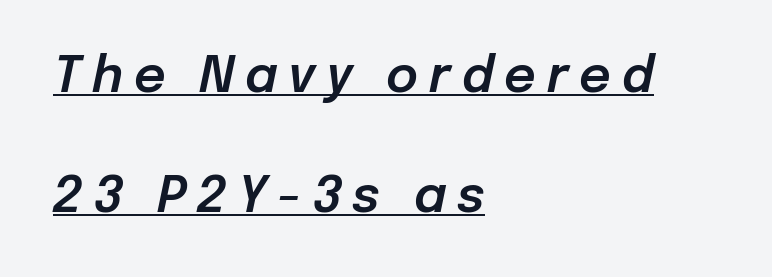
{"italic": "yes", "lean": "right", "slant_degrees": 12, "width": "normal", "stroke_contrast": "low", "x_height": "medium", "monospaced": "no", "underline": "yes", "align": "left", "line_spacing": "loose", "line_spacing_ratio": 2.44, "letter_spacing": "wide", "letter_spacing_em": 0.22, "glyph_px": 49}
